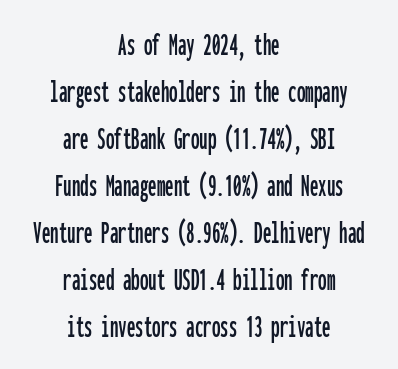
The specimen reads as upright at a glance. The horizontal fit of the characters is conventional and even. The letters march in equal steps, a hallmark of fixed-pitch type. Line starts and ends both wander, symmetrically. This block has exactly the height ordinary leading produces.
